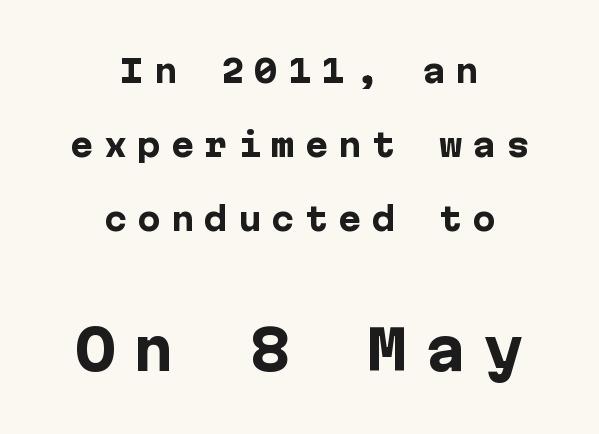
{"serif": "no", "italic": "no", "bold": "yes", "weight": "heavy", "width": "normal", "stroke_contrast": "low", "x_height": "medium", "underline": "no", "align": "center", "line_spacing": "loose", "line_spacing_ratio": 2.38, "letter_spacing": "wide", "letter_spacing_em": 0.33, "larger_block": "second", "size_ratio": 1.74, "glyph_px": 54}
